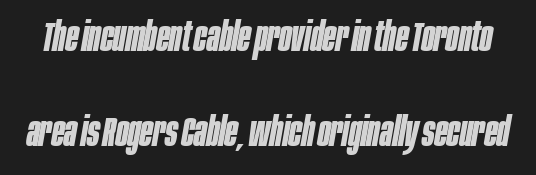
Spacing between characters is what you'd get straight out of the box. The space beneath each line is pristine and unruled. Honestly, the rows look like they've been pulled way apart. This sample has the flowing, uneven cadence of proportional lettering. The glyphs look as if they've been sheared to an angle. Typographic density is high because the face is bold.
